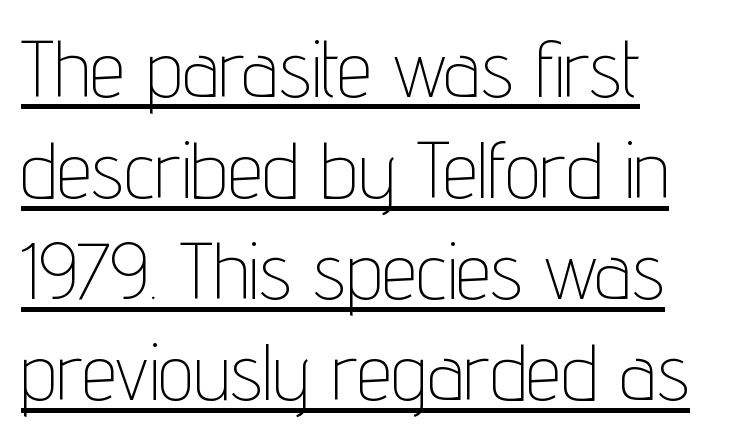
Q: Is the text bold? A: No.
Q: Is the text italic (slanted)? A: No, it is upright.
Q: Is the typeface a serif or a sans-serif typeface? A: Sans-serif.
Q: Is the text underlined? A: Yes.
Q: How is the paragraph aligned? A: Left-aligned.
Q: Is the spacing between letters normal or unusually wide? A: Normal.
Q: Is the spacing between lines tight, normal or loose? A: Normal.
Q: Width (condensed, normal, or wide)? A: Condensed.
Q: Stroke contrast? A: Low.
Q: x-height? A: Medium.
Q: Monospaced? A: No.
